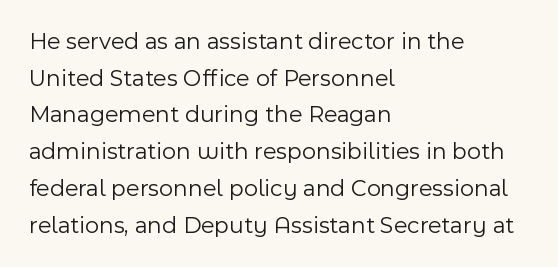
Standard letterfit; no display-style spreading of the glyphs. No chunkiness to these letters — they're not bold. This is roman type, the default non-slanted kind. Does the copy run flush right? No — it runs flush left.
